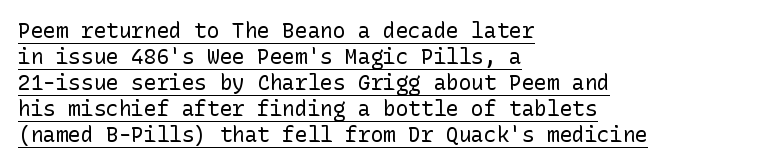
The image shows 21 px text type, upright; set left-aligned, line spacing 1.24x, normal letter spacing, underlined.
